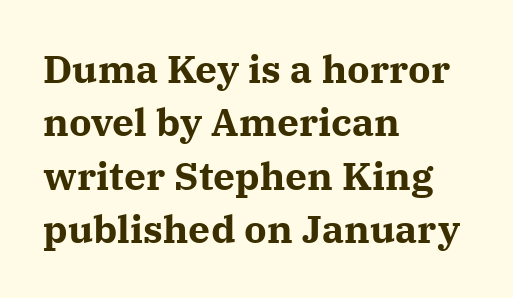
Letter spacing: default. Where is the straight margin? On the left. Small tapered or slab feet sit at the stroke ends, so this counts as serif. Italic? Not at all — the glyphs are vertical. The passage shown is typed in a proportional face where columns would drift. Summary of weight: heavy, a full bold.
